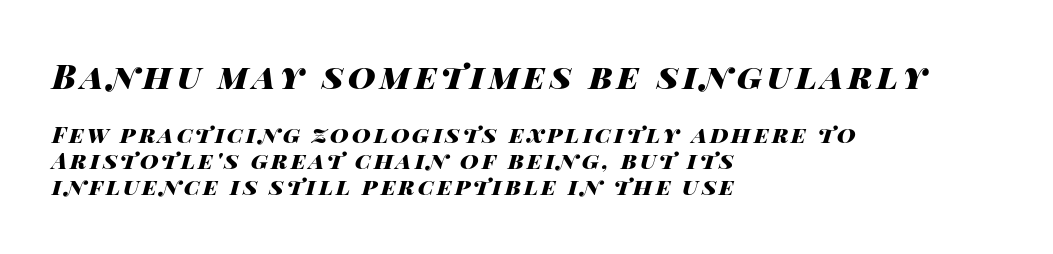
The image shows 34 px heavy, wide type, italic (leaning right); set left-aligned, tight line spacing (1.14x), not underlined; the first (top) block is 1.48x larger; high stroke contrast and a large x-height.
